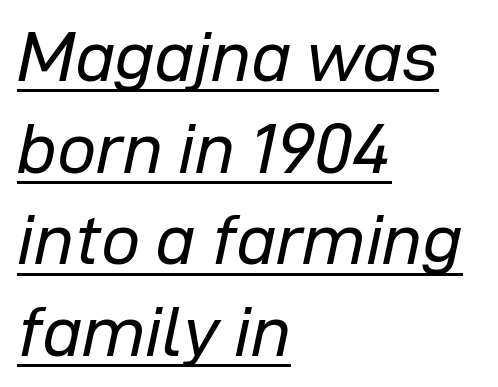
The image shows 70 px regular-weight type, italic (leaning right); set left-aligned, normal line spacing (1.31x), normal letter spacing, underlined; low stroke contrast and a medium x-height.
